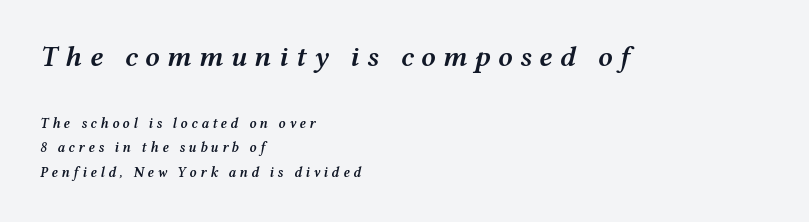
{"italic": "yes", "lean": "right", "slant_degrees": 12, "bold": "semi", "weight": "semibold", "width": "wide", "stroke_contrast": "medium", "x_height": "medium", "monospaced": "no", "underline": "no", "align": "left", "line_spacing_ratio": 1.77, "letter_spacing": "wide", "letter_spacing_em": 0.25, "larger_block": "first", "size_ratio": 2.07, "glyph_px": 29}
